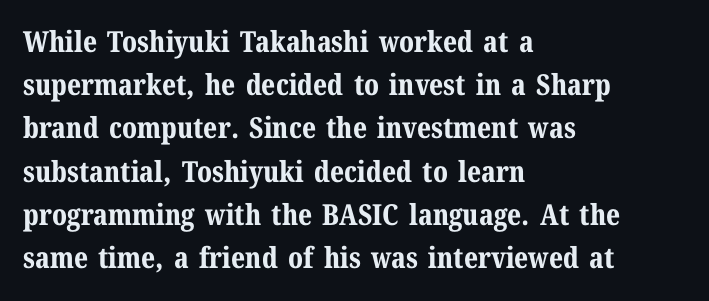
{"serif": "yes", "italic": "no", "bold": "yes", "weight": "bold", "width": "normal", "stroke_contrast": "medium", "x_height": "medium", "monospaced": "no", "underline": "no", "align": "left", "line_spacing": "normal", "line_spacing_ratio": 1.49, "letter_spacing": "normal", "letter_spacing_em": 0.0, "glyph_px": 29}
